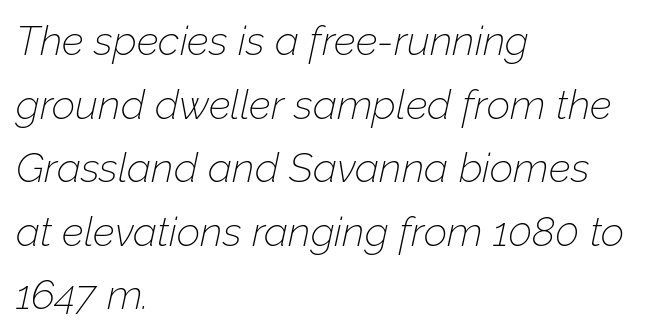
Line starts are locked; line ends wander. The zone under the glyphs is completely vacant. Do the characters align in a grid? No, the font is proportional. In terms of letterspacing, this is plain default setting. The weight would be labelled regular, book, light, or lighter still.
